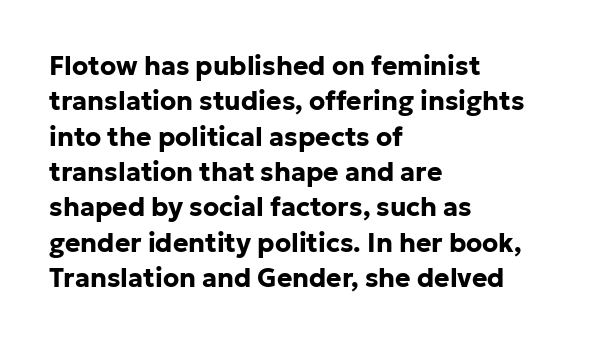
Normally led — the rows are evenly, conventionally spaced. A roman cut, with each character standing at attention. The gaps between neighbouring characters are ordinary and unremarkable. The words here are not underlined. Left-aligned paragraph, ragged on the right. The typesetting leans heavy: a genuine bold.
